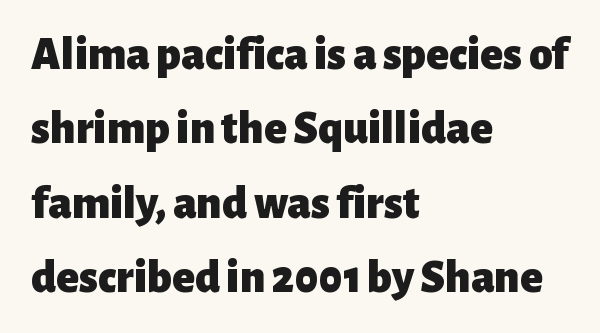
Q: Is the text bold? A: Yes.
Q: Is the text italic (slanted)? A: No, it is upright.
Q: Is the typeface a serif or a sans-serif typeface? A: Sans-serif.
Q: Is the text underlined? A: No.
Q: How is the paragraph aligned? A: Left-aligned.
Q: Is the spacing between letters normal or unusually wide? A: Normal.
Q: Is the spacing between lines tight, normal or loose? A: Normal.
Q: Width (condensed, normal, or wide)? A: Normal.
Q: Stroke contrast? A: Low.
Q: x-height? A: Medium.
Q: Monospaced? A: No.
